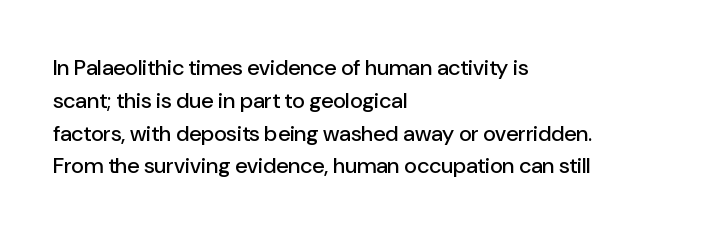
The specimen omits any rule beneath the text block's lines. Is the letter spacing exaggerated? No — it looks like the ordinary default. The typography opts for an upright posture over an oblique one. The rag falls on the right side of this text block. Baseline-to-baseline distance is the conventional proportion of letter height.
